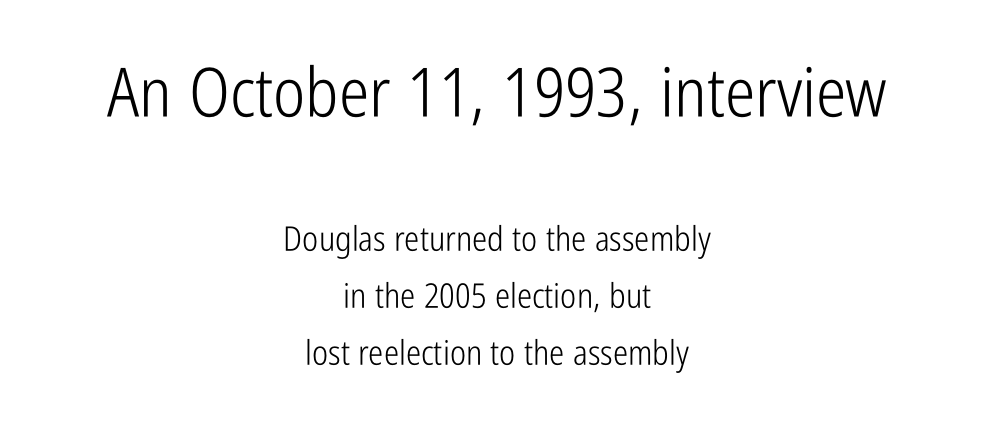
Q: Is the text bold? A: No.
Q: Is the text italic (slanted)? A: No, it is upright.
Q: Is the typeface a serif or a sans-serif typeface? A: Sans-serif.
Q: Is the text underlined? A: No.
Q: How is the paragraph aligned? A: Centered.
Q: Is the spacing between letters normal or unusually wide? A: Normal.
Q: Is the spacing between lines tight, normal or loose? A: Normal.
Q: Which block of text is set in a larger size, the first (top) or the second (bottom)? A: The first (top) one.
Q: Width (condensed, normal, or wide)? A: Condensed.
Q: Stroke contrast? A: Low.
Q: x-height? A: Medium.
Q: Monospaced? A: No.
